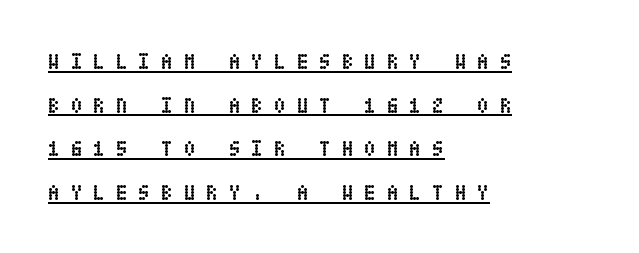
Quick note: not italic, upright. Pretty heavy lettering here — definitely bold. You could only call the tracking loose — the letters float apart. Has an underline been added? It has.
